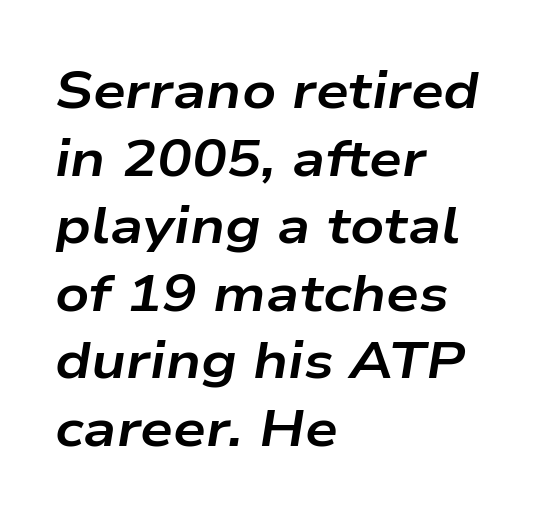
{"italic": "yes", "lean": "right", "slant_degrees": 9, "bold": "yes", "weight": "bold", "width": "wide", "stroke_contrast": "low", "x_height": "medium", "monospaced": "no", "underline": "no", "align": "left", "line_spacing": "normal", "line_spacing_ratio": 1.3, "letter_spacing": "normal", "letter_spacing_em": 0.0, "glyph_px": 52}
